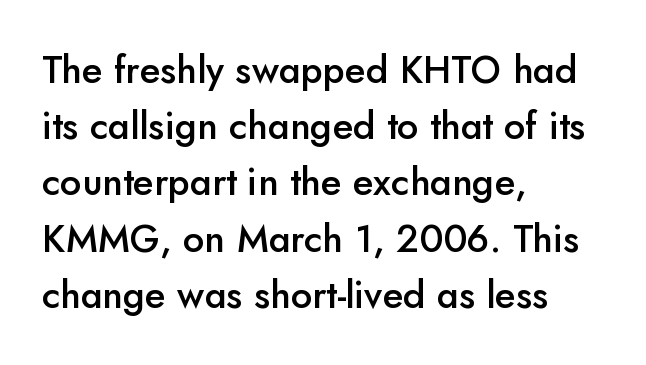
Letter spacing: default. A typesetter would label this face a sans. This is moderately heavy type, rendered in semibold. No italicization has been applied; the sample stays upright.
